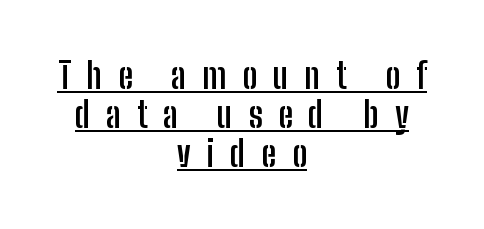
Q: Is the text bold? A: Yes.
Q: Is the text italic (slanted)? A: No, it is upright.
Q: Is the typeface a serif or a sans-serif typeface? A: Sans-serif.
Q: Is the text underlined? A: Yes.
Q: How is the paragraph aligned? A: Centered.
Q: Is the spacing between letters normal or unusually wide? A: Unusually wide.
Q: Is the spacing between lines tight, normal or loose? A: Tight.
Q: Width (condensed, normal, or wide)? A: Condensed.
Q: Stroke contrast? A: Low.
Q: x-height? A: Medium.
Q: Monospaced? A: No.
